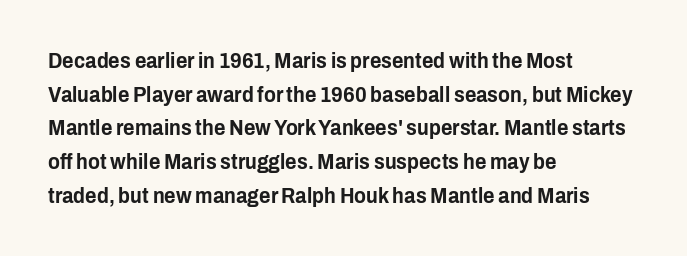
{"italic": "no", "underline": "no", "align": "left", "line_spacing": "normal", "line_spacing_ratio": 1.53, "letter_spacing": "normal", "letter_spacing_em": 0.0, "glyph_px": 22}
